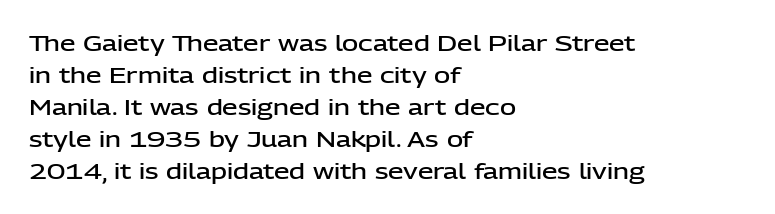
{"italic": "no", "bold": "semi", "underline": "no", "align": "left", "line_spacing": "normal", "line_spacing_ratio": 1.46, "letter_spacing": "normal", "letter_spacing_em": 0.0, "glyph_px": 22}
